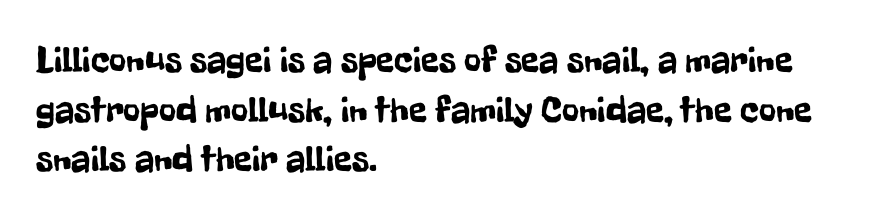
The image shows 37 px condensed sans-serif type, upright; set left-aligned, normal line spacing (1.34x), normal letter spacing, not underlined; low stroke contrast and a medium x-height.
